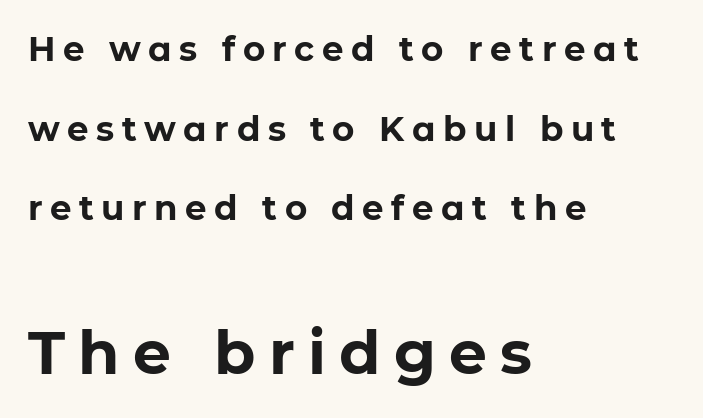
The image shows 60 px bold sans-serif type, upright; set left-aligned, loose line spacing (2.34x), unusually wide letter spacing (+0.22 em), not underlined; the second (bottom) block is 1.76x larger; low stroke contrast and a medium x-height.
